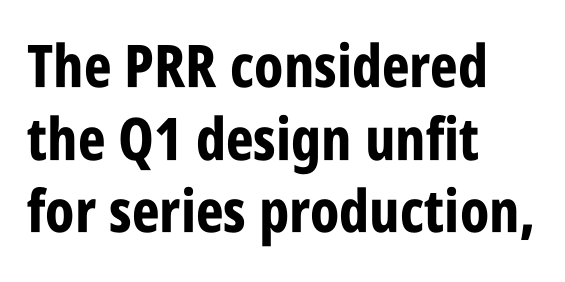
{"serif": "no", "italic": "no", "bold": "yes", "weight": "bold", "width": "condensed", "stroke_contrast": "low", "x_height": "large", "monospaced": "no", "underline": "no", "align": "left", "line_spacing_ratio": 1.23, "letter_spacing": "normal", "letter_spacing_em": 0.0, "glyph_px": 59}
